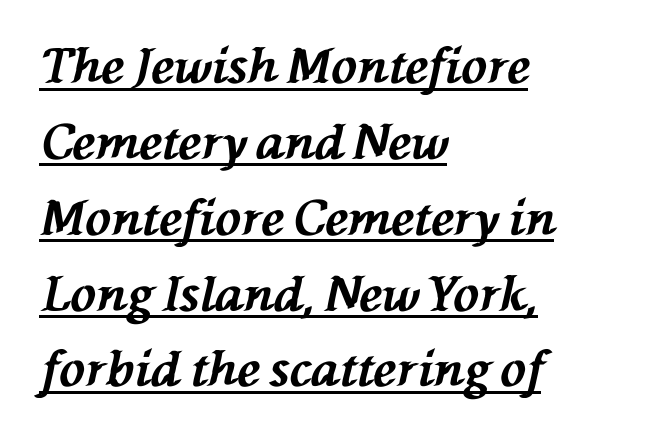
{"italic": "yes", "lean": "left", "slant_degrees": 76, "bold": "yes", "weight": "bold", "width": "normal", "stroke_contrast": "medium", "x_height": "medium", "monospaced": "no", "underline": "yes", "align": "left", "line_spacing": "normal", "line_spacing_ratio": 1.58, "letter_spacing": "normal", "letter_spacing_em": 0.0, "glyph_px": 48}
